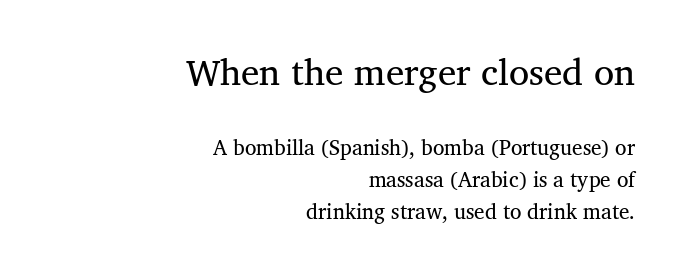
{"serif": "yes", "italic": "no", "bold": "no", "weight": "regular", "width": "normal", "stroke_contrast": "medium", "x_height": "medium", "monospaced": "no", "underline": "no", "align": "right", "line_spacing": "normal", "line_spacing_ratio": 1.52, "letter_spacing": "normal", "letter_spacing_em": 0.0, "larger_block": "first", "size_ratio": 1.76, "glyph_px": 37}
